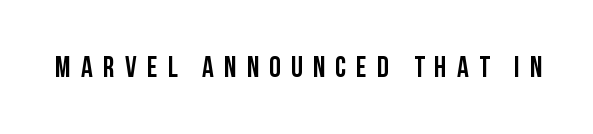
The image shows 29 px condensed sans-serif type, upright; set unusually wide letter spacing (+0.35 em), not underlined; low stroke contrast and a large x-height.
